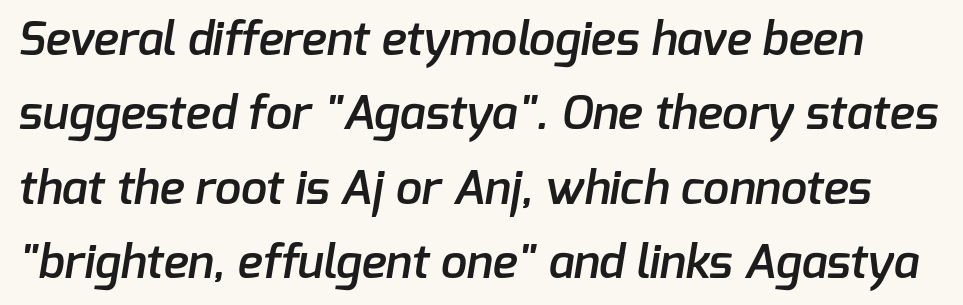
The image shows 47 px semibold sans-serif type; set normal line spacing (1.58x), normal letter spacing, not underlined; low stroke contrast and a medium x-height.
